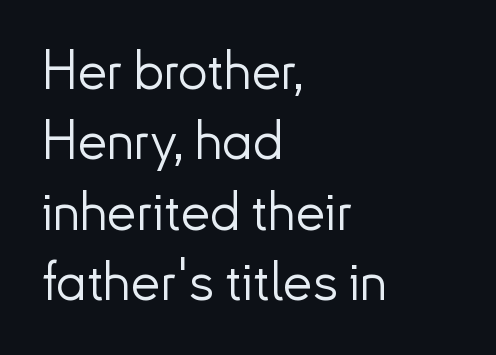
{"serif": "no", "italic": "no", "bold": "no", "weight": "light", "width": "normal", "stroke_contrast": "low", "x_height": "small", "monospaced": "no", "underline": "no", "align": "left", "line_spacing": "normal", "line_spacing_ratio": 1.33, "letter_spacing": "normal", "letter_spacing_em": 0.0, "glyph_px": 53}
